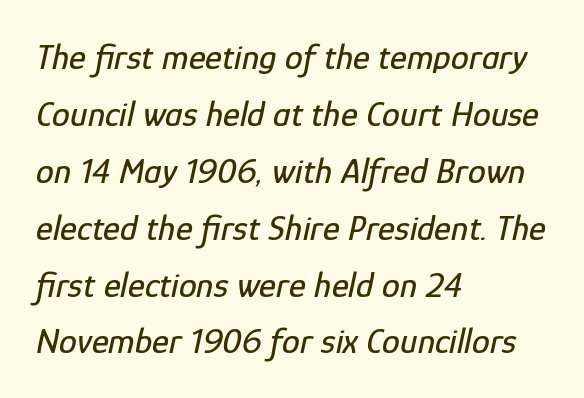
Q: Is the text italic (slanted)? A: Yes, it leans right by about 12 degrees.
Q: Is the text underlined? A: No.
Q: How is the paragraph aligned? A: Left-aligned.
Q: Is the spacing between letters normal or unusually wide? A: Normal.
Q: Is the spacing between lines tight, normal or loose? A: Normal.
Q: Width (condensed, normal, or wide)? A: Condensed.
Q: Stroke contrast? A: Low.
Q: x-height? A: Medium.
Q: Monospaced? A: No.
